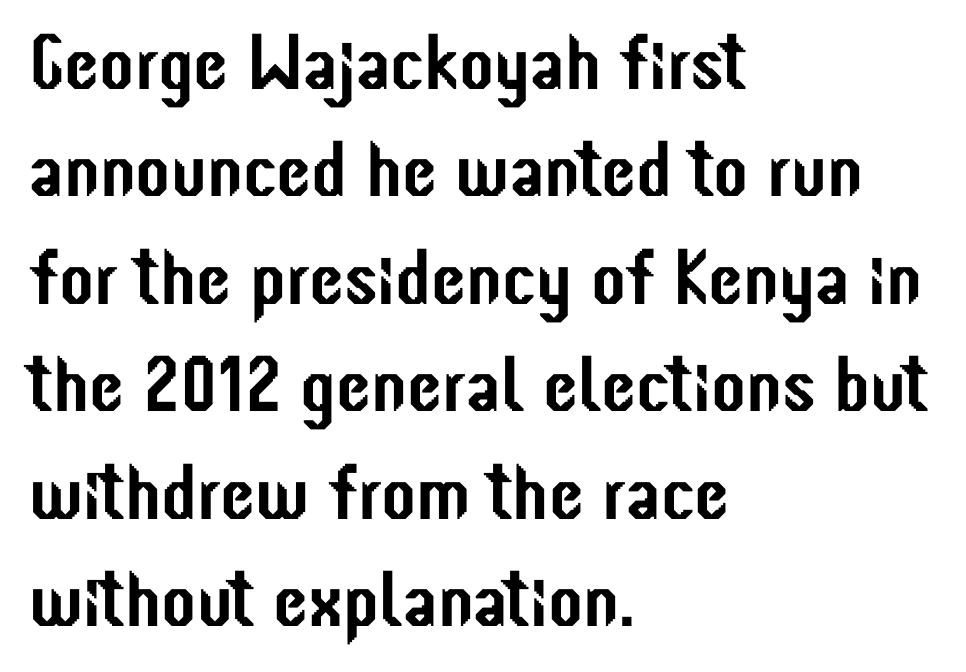
The image shows 79 px condensed sans-serif type, upright; set left-aligned, normal line spacing (1.36x), normal letter spacing, not underlined; low stroke contrast and a medium x-height.
